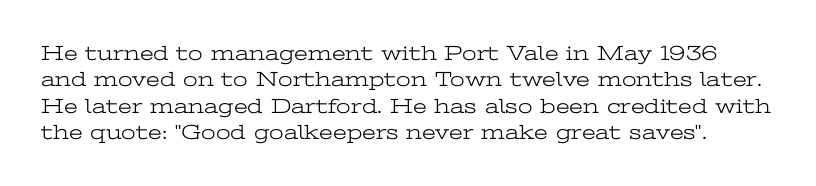
{"italic": "no", "bold": "no", "underline": "no", "line_spacing": "normal", "line_spacing_ratio": 1.26, "letter_spacing": "normal", "letter_spacing_em": 0.0, "glyph_px": 21}
